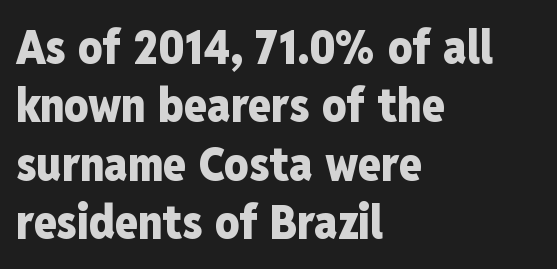
Underlining? Definitely not there. Letterform terminals end flat and unadorned throughout the passage. Is the letter spacing exaggerated? No — it looks like the ordinary default. A classic flush-left, rag-right setting is used for this passage.
